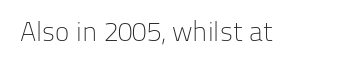
{"italic": "no", "bold": "no", "underline": "no", "letter_spacing": "normal", "letter_spacing_em": 0.0, "glyph_px": 27}
